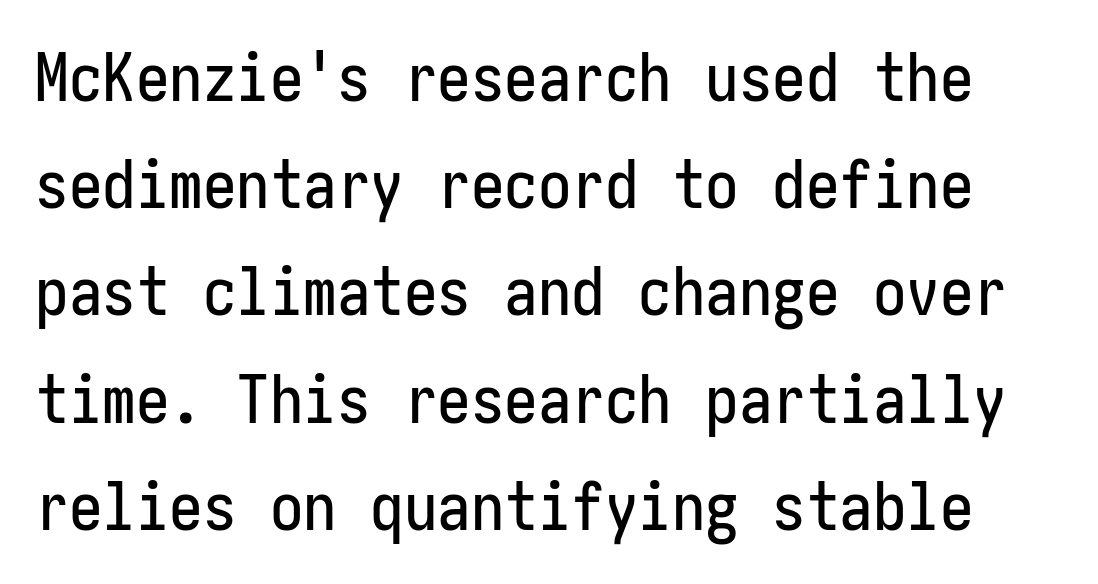
These lines keep a tight, regular rhythm from letter to letter. A normal amount of white space separates one row of letters from the next. Type without underlining. Serifs: no, the terminals of the letterforms are clean. A roman cut, with each character standing at attention.
